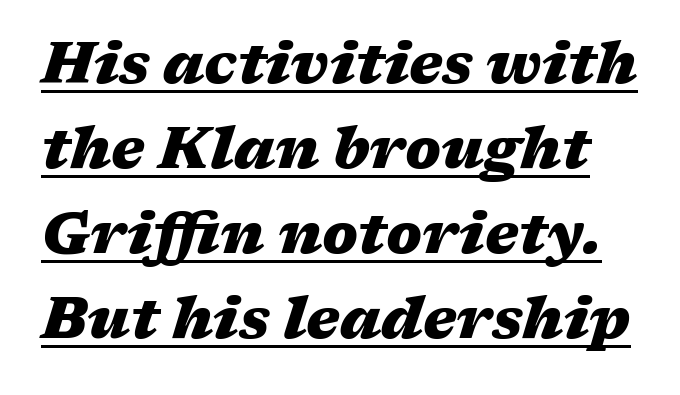
The image shows 57 px heavy, wide type, italic (leaning right); set normal line spacing (1.49x), normal letter spacing, underlined; medium stroke contrast and a medium x-height.
